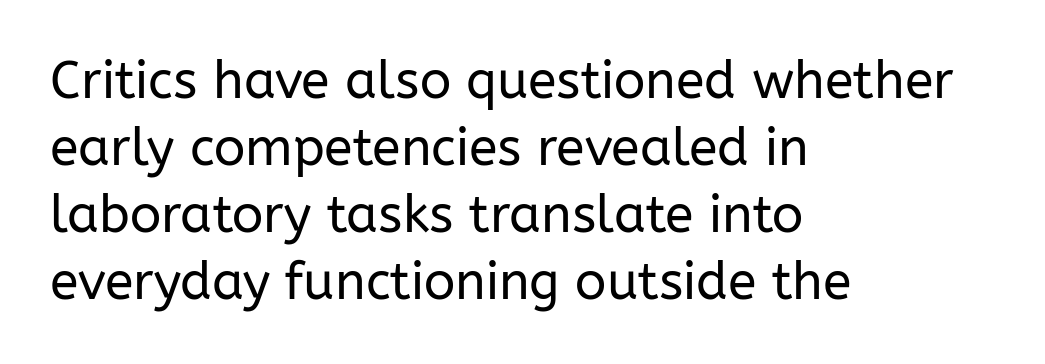
{"serif": "no", "italic": "no", "bold": "no", "weight": "regular", "width": "normal", "stroke_contrast": "low", "x_height": "medium", "monospaced": "no", "underline": "no", "align": "left", "line_spacing": "normal", "line_spacing_ratio": 1.29, "letter_spacing": "normal", "letter_spacing_em": 0.0, "glyph_px": 52}
